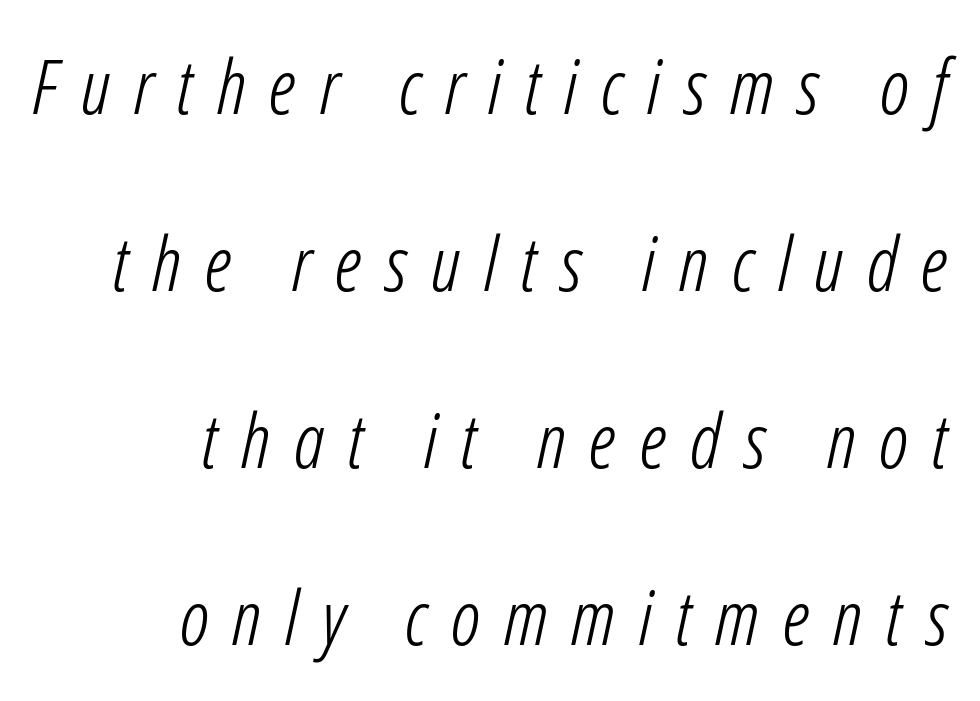
The image shows 76 px light, condensed type, italic (leaning right); set right-aligned, loose line spacing (2.33x), unusually wide letter spacing (+0.31 em), not underlined; low stroke contrast and a medium x-height.
